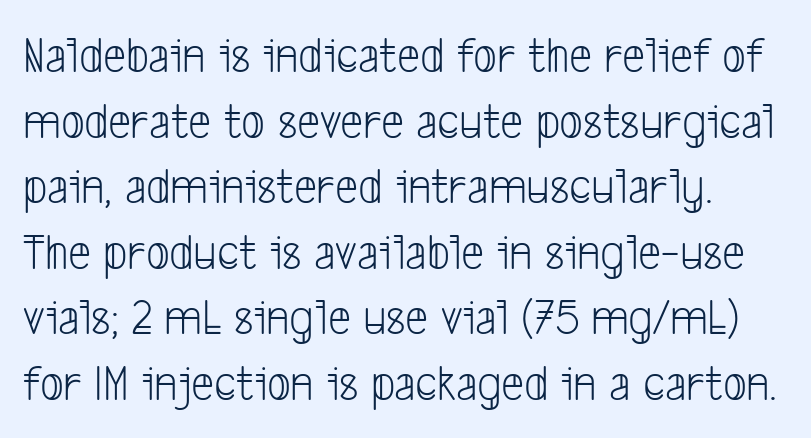
Q: Is the text bold? A: No.
Q: Is the typeface a serif or a sans-serif typeface? A: Sans-serif.
Q: Is the text underlined? A: No.
Q: Is the spacing between letters normal or unusually wide? A: Normal.
Q: Is the spacing between lines tight, normal or loose? A: Normal.
Q: Width (condensed, normal, or wide)? A: Condensed.
Q: Stroke contrast? A: Low.
Q: x-height? A: Medium.
Q: Monospaced? A: No.
